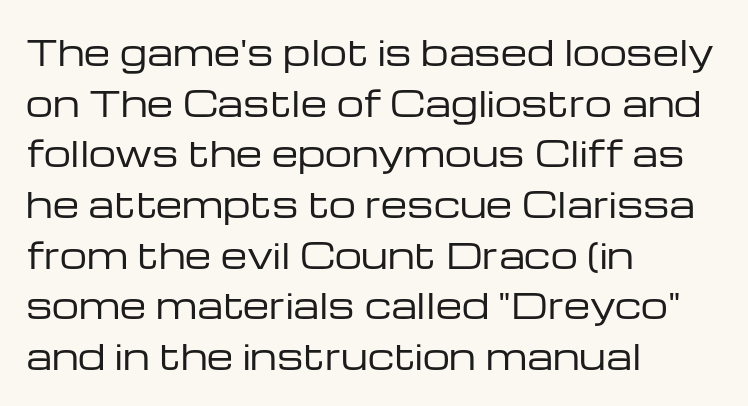
Q: Is the text bold? A: No.
Q: Is the text italic (slanted)? A: No, it is upright.
Q: Is the typeface a serif or a sans-serif typeface? A: Sans-serif.
Q: Is the text underlined? A: No.
Q: How is the paragraph aligned? A: Left-aligned.
Q: Is the spacing between letters normal or unusually wide? A: Normal.
Q: Is the spacing between lines tight, normal or loose? A: Normal.
Q: Width (condensed, normal, or wide)? A: Wide.
Q: Stroke contrast? A: Low.
Q: x-height? A: Medium.
Q: Monospaced? A: No.
